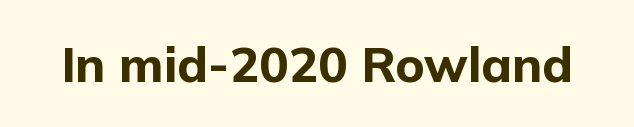
Caption: bold face, heavy strokes. The space beneath each line is pristine and unruled. The letters advance in unequal steps, a hallmark of proportional type. You can tell from the bare stems that sans-serif type was used. If you drew a line through each stem, it would be perfectly vertical.
